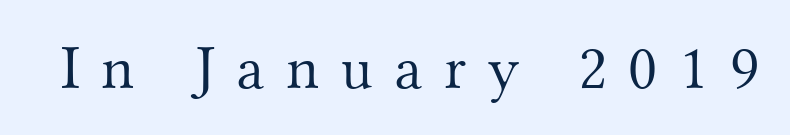
{"serif": "yes", "italic": "no", "bold": "no", "weight": "light", "width": "normal", "stroke_contrast": "medium", "x_height": "small", "monospaced": "no", "underline": "no", "letter_spacing": "wide", "letter_spacing_em": 0.34, "glyph_px": 63}
